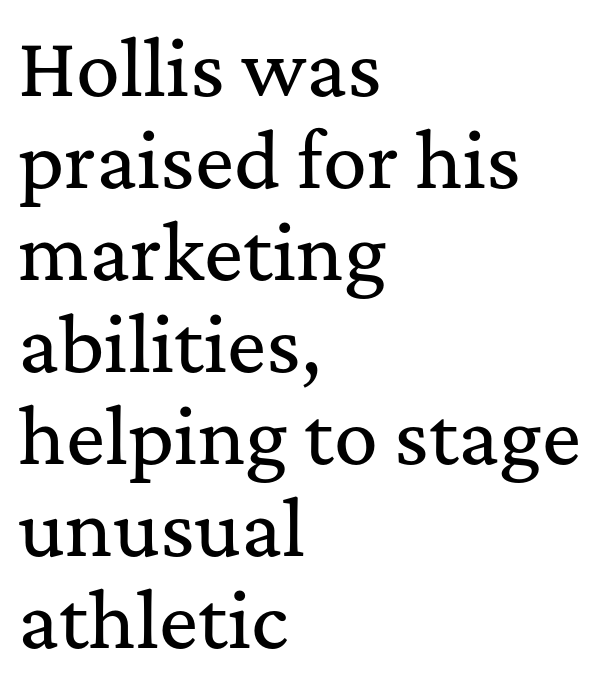
Q: Is the text italic (slanted)? A: No, it is upright.
Q: Is the typeface a serif or a sans-serif typeface? A: Serif.
Q: Is the text underlined? A: No.
Q: How is the paragraph aligned? A: Left-aligned.
Q: Is the spacing between letters normal or unusually wide? A: Normal.
Q: Is the spacing between lines tight, normal or loose? A: Normal.
Q: Width (condensed, normal, or wide)? A: Normal.
Q: Stroke contrast? A: Medium.
Q: x-height? A: Medium.
Q: Monospaced? A: No.
